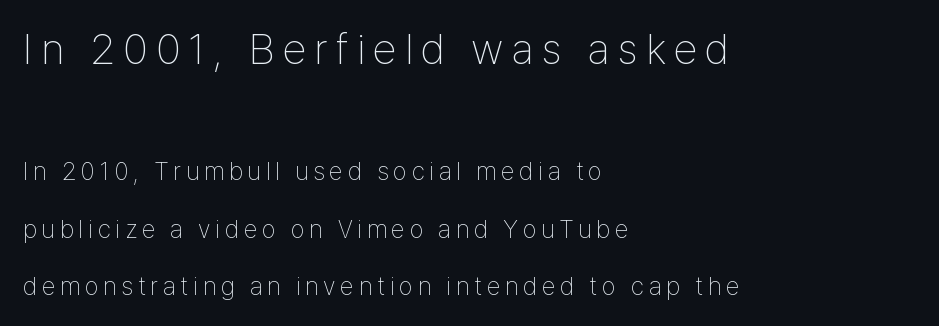
The image shows 43 px thin, condensed sans-serif type, upright; set left-aligned, loose line spacing (2.3x), not underlined; the first (top) block is 1.72x larger; low stroke contrast and a medium x-height.
